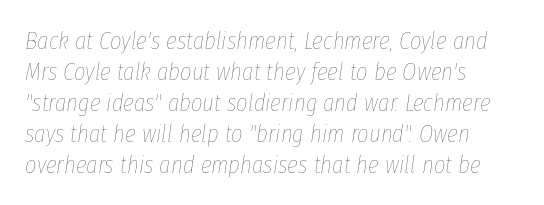
Q: Is the text bold? A: No.
Q: Is the text italic (slanted)? A: Yes, it leans right by about 8 degrees.
Q: Is the text underlined? A: No.
Q: How is the paragraph aligned? A: Left-aligned.
Q: Is the spacing between letters normal or unusually wide? A: Normal.
